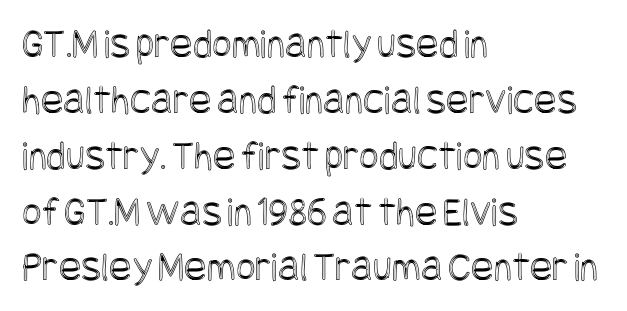
Posture: straight, roman, zero tilt. All the whitespace from short lines collects on the right. Regular leading. The string is rendered with underlining switched off. This sample uses plain, unmodified letter spacing.
